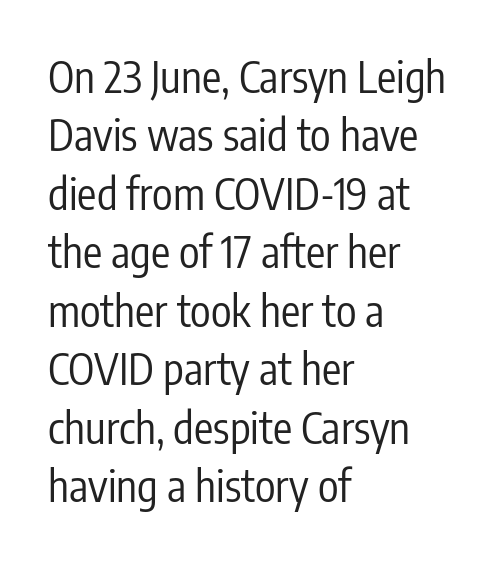
{"serif": "no", "italic": "no", "bold": "no", "weight": "regular", "width": "condensed", "stroke_contrast": "low", "x_height": "medium", "monospaced": "no", "underline": "no", "align": "left", "line_spacing": "normal", "line_spacing_ratio": 1.36, "letter_spacing": "normal", "letter_spacing_em": 0.0, "glyph_px": 43}
